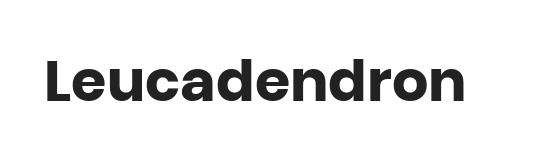
The image shows 57 px heavy sans-serif type, upright; set normal letter spacing, not underlined; low stroke contrast and a large x-height.
